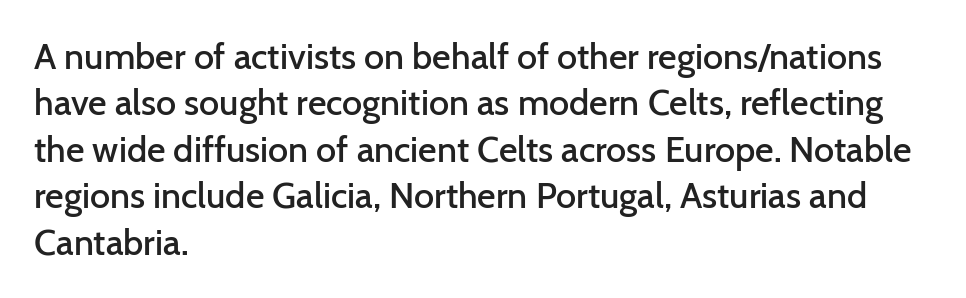
Q: Is the text bold? A: Semi-bold.
Q: Is the text italic (slanted)? A: No, it is upright.
Q: Is the typeface a serif or a sans-serif typeface? A: Sans-serif.
Q: Is the text underlined? A: No.
Q: How is the paragraph aligned? A: Left-aligned.
Q: Is the spacing between letters normal or unusually wide? A: Normal.
Q: Is the spacing between lines tight, normal or loose? A: Normal.
Q: Width (condensed, normal, or wide)? A: Normal.
Q: Stroke contrast? A: Low.
Q: x-height? A: Medium.
Q: Monospaced? A: No.
